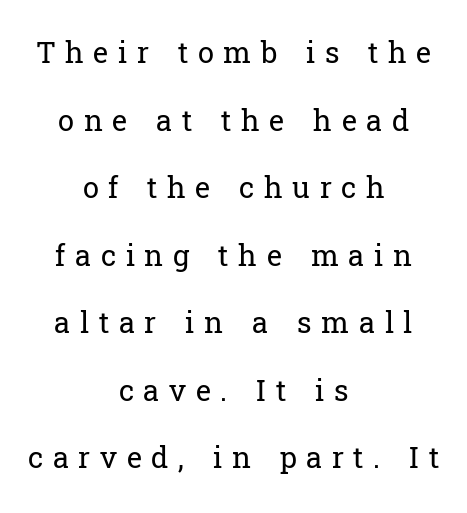
This rendering uses center alignment, leaving both contours irregular but symmetric. The letters carry serifs — small finishing strokes at the ends of their stems. Loosely led — the rows are spread out. The area under the type is left untouched. Short note: letters widely spaced. The lettering holds an erect, upright posture throughout.
